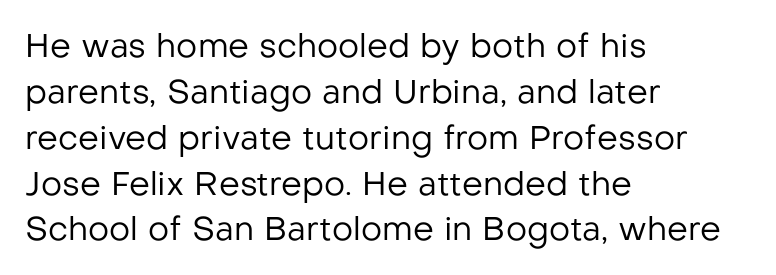
The passage shown is not bold in any degree. The gap between lines stays unmarked. These lines are composed in type without serifs. This sample has the flowing, uneven cadence of proportional lettering.
